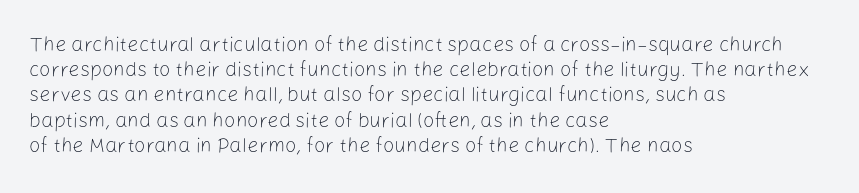
How would I describe the line gaps? Plain and ordinary. Stem width sits at or under what a default text font uses. Posture: straight, roman, zero tilt. Underlining? Definitely not there. How are the letters spaced? Ordinarily, with no added tracking. Alignment: flush left.
